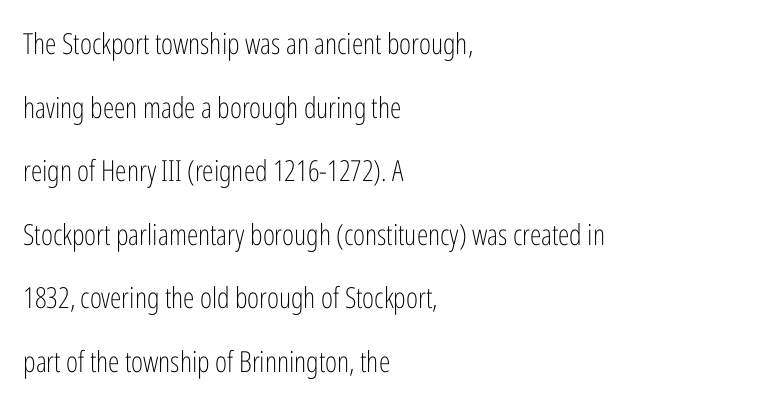
The image shows 29 px light, condensed sans-serif type, upright; set left-aligned, loose line spacing (2.19x), normal letter spacing, not underlined; low stroke contrast and a medium x-height.
